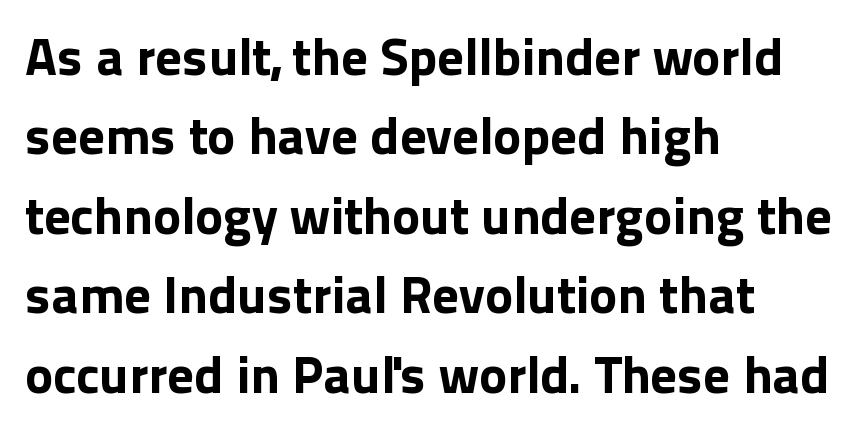
Q: Is the text bold? A: Yes.
Q: Is the text italic (slanted)? A: No, it is upright.
Q: Is the typeface a serif or a sans-serif typeface? A: Sans-serif.
Q: Is the text underlined? A: No.
Q: How is the paragraph aligned? A: Left-aligned.
Q: Is the spacing between letters normal or unusually wide? A: Normal.
Q: Is the spacing between lines tight, normal or loose? A: Normal.
Q: Width (condensed, normal, or wide)? A: Normal.
Q: x-height? A: Medium.
Q: Monospaced? A: No.
